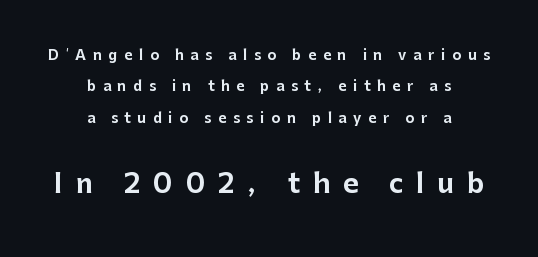
Larger block? The one below; the one above is distinctly smaller. These lines stand farther apart than default settings would place them. In terms of posture, this sample is upright. Underlining? Definitely not there. In CSS terms this would be text-align: center. A typesetter would call this heavily tracked-out type.
